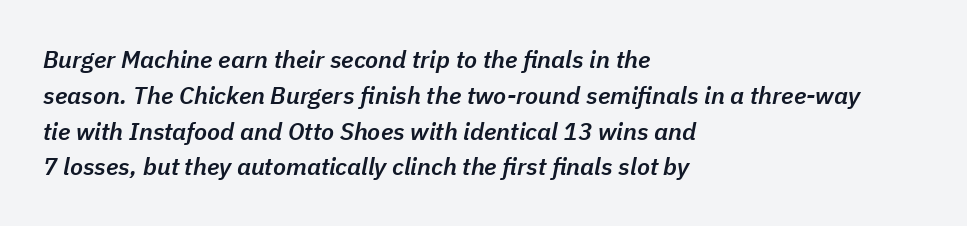
{"italic": "yes", "lean": "right", "slant_degrees": 11, "bold": "semi", "underline": "no", "align": "left", "line_spacing": "normal", "line_spacing_ratio": 1.49, "letter_spacing": "normal", "letter_spacing_em": 0.0, "glyph_px": 24}
